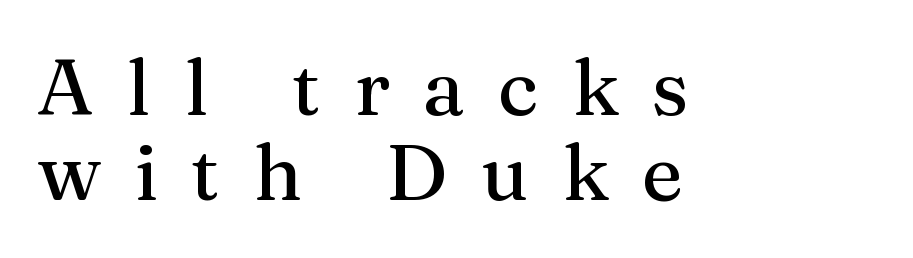
Tall strokes in this sample are plumb rather than angled. Does extra space separate the letters? Yes, quite a lot of it. Honestly, the rows look squashed on top of each other. Looks like regular typesetting: each glyph gets only the width it needs.
